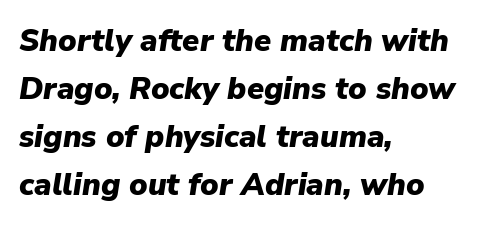
Style check: oblique. The face used here is proportionally spaced, like ordinary book or web type. Clear beneath every line of the passage. Tracking here is standard; glyphs follow each other at the usual distance. Baseline-to-baseline distance is the conventional proportion of letter height.
